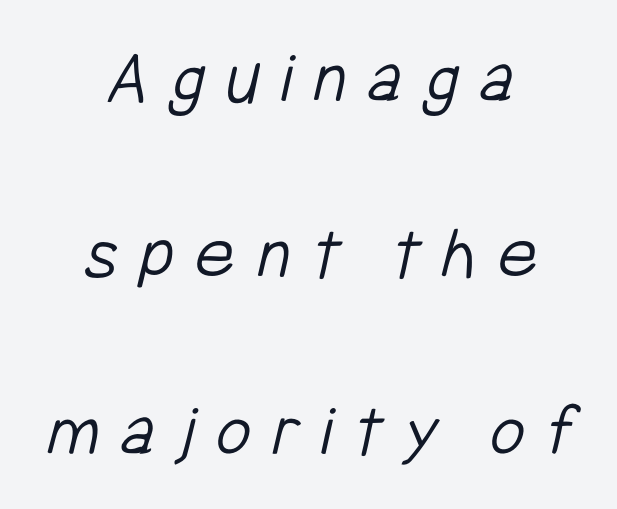
{"serif": "no", "bold": "no", "weight": "light", "width": "condensed", "stroke_contrast": "low", "x_height": "medium", "monospaced": "no", "underline": "no", "align": "center", "line_spacing": "loose", "line_spacing_ratio": 2.29, "letter_spacing": "wide", "letter_spacing_em": 0.27, "glyph_px": 77}
